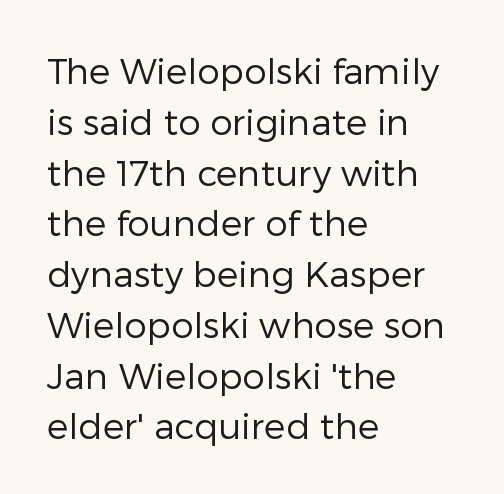
{"serif": "no", "italic": "no", "bold": "no", "weight": "regular", "width": "normal", "stroke_contrast": "low", "x_height": "medium", "monospaced": "no", "underline": "no", "align": "left", "line_spacing": "normal", "line_spacing_ratio": 1.41, "letter_spacing": "normal", "letter_spacing_em": 0.0, "glyph_px": 36}
